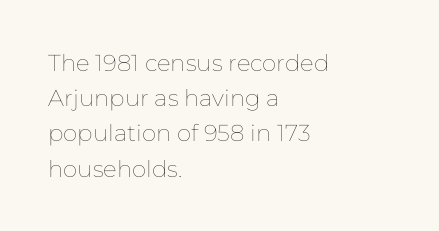
{"italic": "no", "bold": "no", "underline": "no", "align": "left", "line_spacing": "normal", "line_spacing_ratio": 1.53, "letter_spacing": "normal", "letter_spacing_em": 0.0, "glyph_px": 23}
